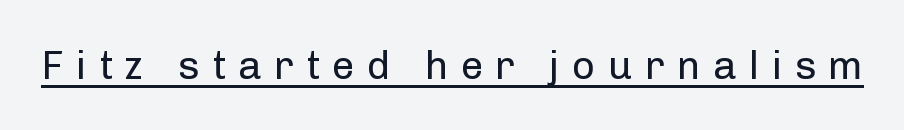
{"serif": "no", "italic": "no", "bold": "no", "weight": "regular", "width": "normal", "stroke_contrast": "low", "x_height": "medium", "monospaced": "no", "underline": "yes", "letter_spacing": "wide", "letter_spacing_em": 0.31, "glyph_px": 40}
